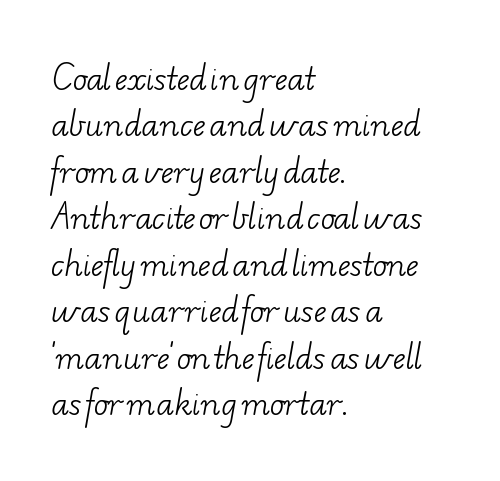
{"serif": "yes", "bold": "no", "weight": "light", "width": "wide", "stroke_contrast": "low", "x_height": "small", "monospaced": "no", "underline": "no", "align": "left", "line_spacing": "normal", "line_spacing_ratio": 1.55, "letter_spacing": "normal", "letter_spacing_em": 0.0, "glyph_px": 30}
